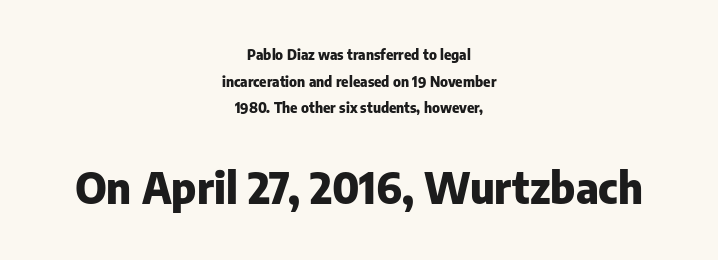
The image shows 43 px heavy sans-serif type, upright; set centered, loose line spacing (1.9x), normal letter spacing, not underlined; the second (bottom) block is 3.07x larger; low stroke contrast and a medium x-height.
